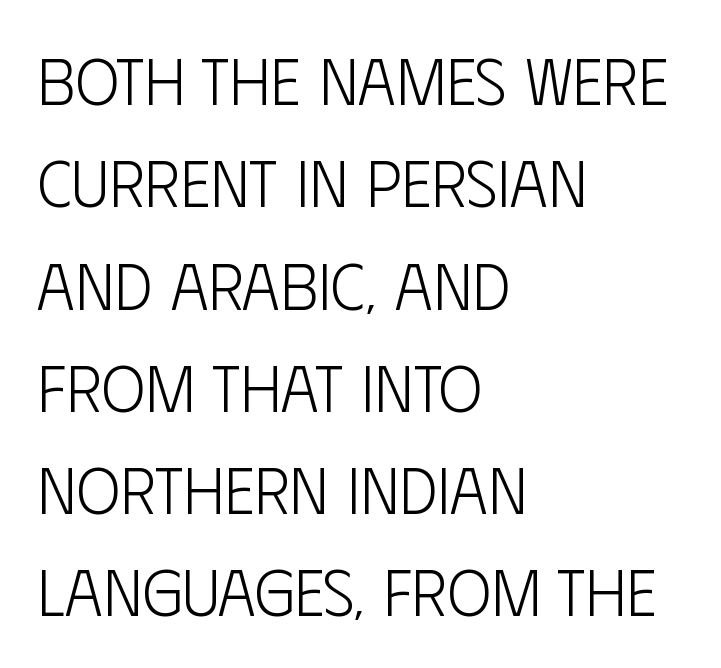
Q: Is the text bold? A: No.
Q: Is the text italic (slanted)? A: No, it is upright.
Q: Is the typeface a serif or a sans-serif typeface? A: Sans-serif.
Q: Is the text underlined? A: No.
Q: How is the paragraph aligned? A: Left-aligned.
Q: Is the spacing between letters normal or unusually wide? A: Normal.
Q: Is the spacing between lines tight, normal or loose? A: Normal.
Q: Width (condensed, normal, or wide)? A: Condensed.
Q: Stroke contrast? A: Low.
Q: x-height? A: Large.
Q: Monospaced? A: No.
